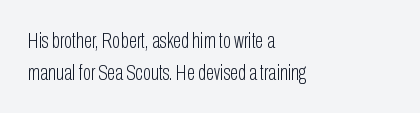
Q: Is the text bold? A: No.
Q: Is the text italic (slanted)? A: No, it is upright.
Q: Is the text underlined? A: No.
Q: How is the paragraph aligned? A: Left-aligned.
Q: Is the spacing between letters normal or unusually wide? A: Normal.
Q: Is the spacing between lines tight, normal or loose? A: Normal.
